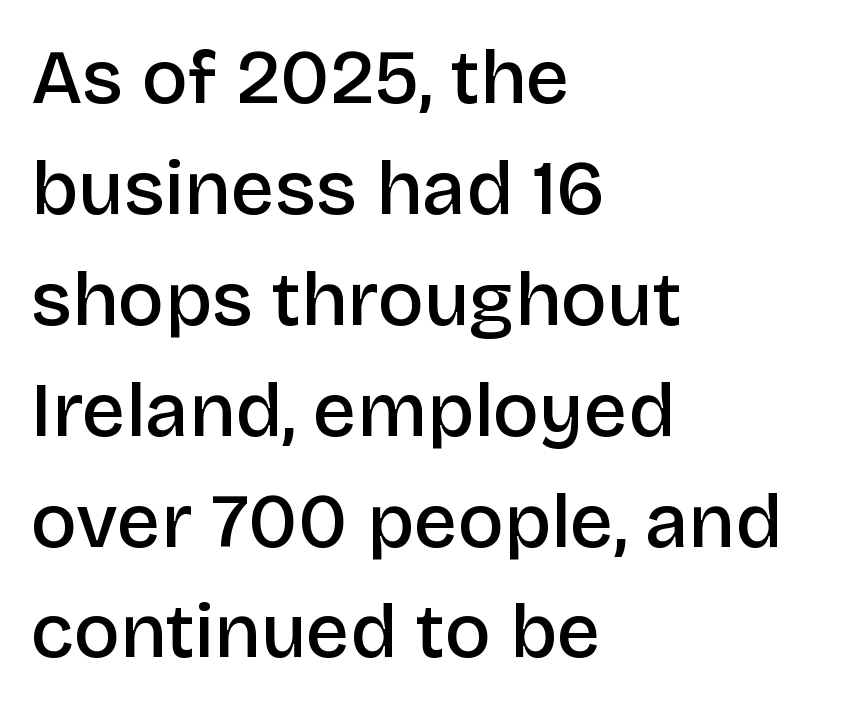
Q: Is the text bold? A: Semi-bold.
Q: Is the text italic (slanted)? A: No, it is upright.
Q: Is the typeface a serif or a sans-serif typeface? A: Sans-serif.
Q: Is the text underlined? A: No.
Q: How is the paragraph aligned? A: Left-aligned.
Q: Is the spacing between letters normal or unusually wide? A: Normal.
Q: Is the spacing between lines tight, normal or loose? A: Normal.
Q: Width (condensed, normal, or wide)? A: Normal.
Q: Stroke contrast? A: Low.
Q: x-height? A: Large.
Q: Monospaced? A: No.
